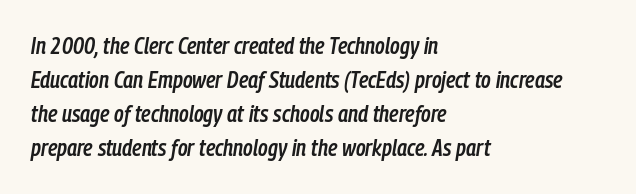
{"italic": "yes", "lean": "right", "slant_degrees": 9, "bold": "semi", "underline": "no", "align": "left", "line_spacing": "normal", "line_spacing_ratio": 1.48, "letter_spacing": "normal", "letter_spacing_em": 0.0, "glyph_px": 23}
